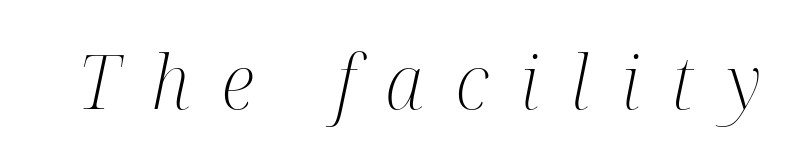
The image shows 74 px light, condensed serif type, italic (leaning right); set unusually wide letter spacing (+0.43 em), not underlined; medium stroke contrast and a medium x-height.
